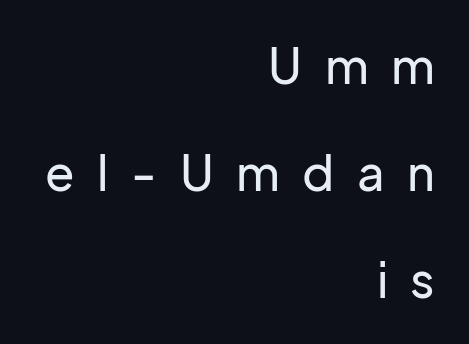
{"serif": "no", "italic": "no", "width": "normal", "stroke_contrast": "low", "x_height": "medium", "monospaced": "no", "underline": "no", "align": "right", "line_spacing": "loose", "line_spacing_ratio": 2.23, "letter_spacing": "wide", "letter_spacing_em": 0.47, "glyph_px": 48}
